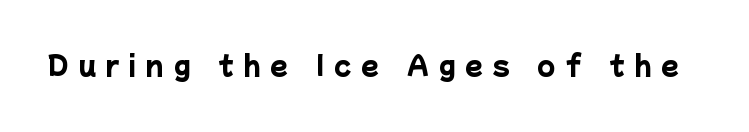
{"bold": "yes", "underline": "no", "letter_spacing": "wide", "letter_spacing_em": 0.38, "glyph_px": 26}
